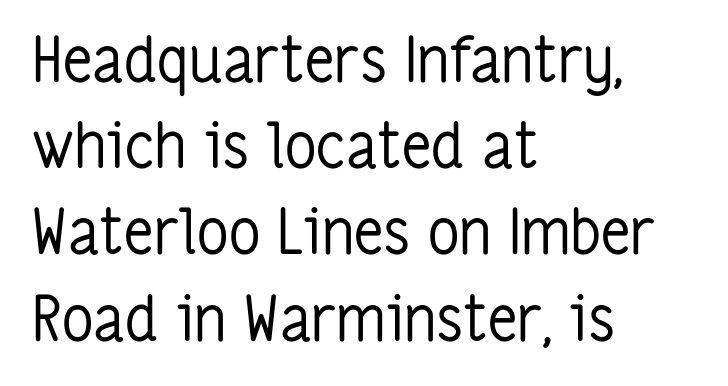
The image shows 62 px regular-weight, condensed sans-serif type, upright; set left-aligned, normal line spacing (1.39x), normal letter spacing, not underlined; low stroke contrast and a medium x-height.
